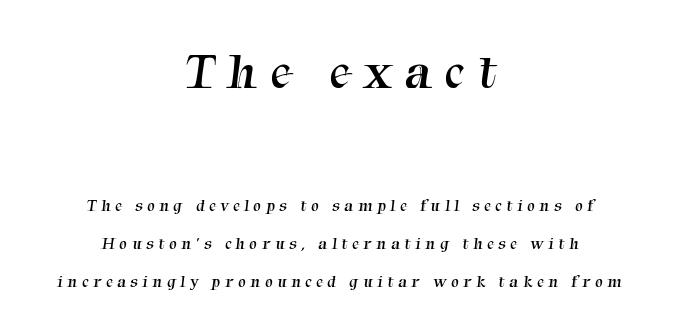
{"serif": "yes", "bold": "no", "weight": "regular", "width": "normal", "stroke_contrast": "medium", "x_height": "medium", "monospaced": "no", "underline": "no", "align": "center", "line_spacing": "loose", "line_spacing_ratio": 2.24, "letter_spacing": "wide", "letter_spacing_em": 0.27, "larger_block": "first", "size_ratio": 3.0, "glyph_px": 51}
